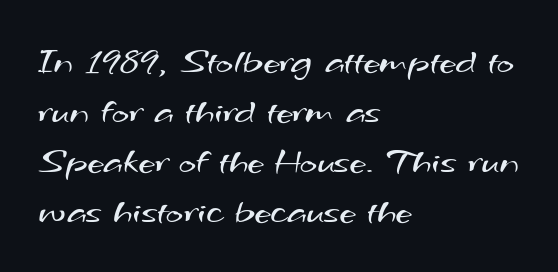
The image shows 37 px regular-weight, wide sans-serif type; set left-aligned, normal line spacing (1.35x), normal letter spacing, not underlined; medium stroke contrast and a small x-height.
